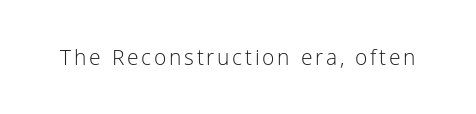
The image shows 21 px text type, upright; set not underlined.
